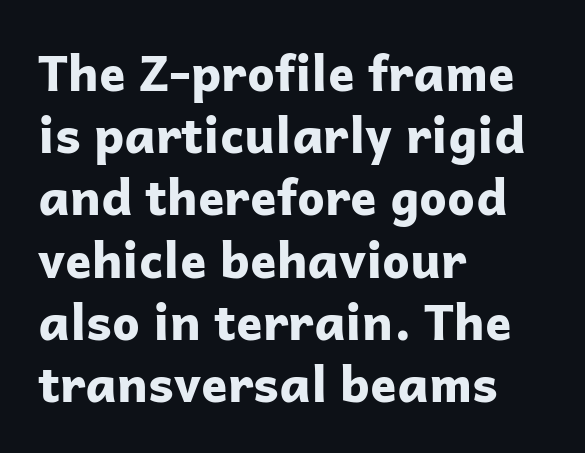
Q: Is the text bold? A: Yes.
Q: Is the text italic (slanted)? A: No, it is upright.
Q: Is the typeface a serif or a sans-serif typeface? A: Sans-serif.
Q: Is the text underlined? A: No.
Q: How is the paragraph aligned? A: Left-aligned.
Q: Is the spacing between letters normal or unusually wide? A: Normal.
Q: Is the spacing between lines tight, normal or loose? A: Normal.
Q: Width (condensed, normal, or wide)? A: Normal.
Q: Stroke contrast? A: Low.
Q: x-height? A: Medium.
Q: Monospaced? A: No.
